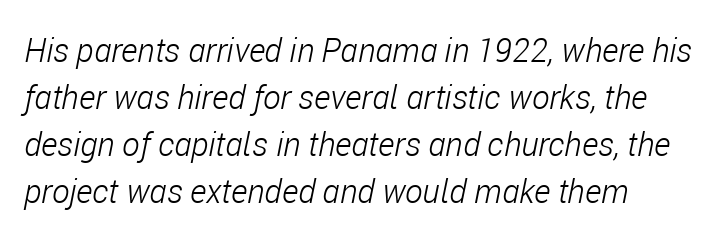
Q: Is the text bold? A: No.
Q: Is the text italic (slanted)? A: Yes, it leans right by about 11 degrees.
Q: Is the text underlined? A: No.
Q: How is the paragraph aligned? A: Left-aligned.
Q: Is the spacing between letters normal or unusually wide? A: Normal.
Q: Is the spacing between lines tight, normal or loose? A: Normal.
Q: Width (condensed, normal, or wide)? A: Condensed.
Q: Stroke contrast? A: Low.
Q: x-height? A: Medium.
Q: Monospaced? A: No.
